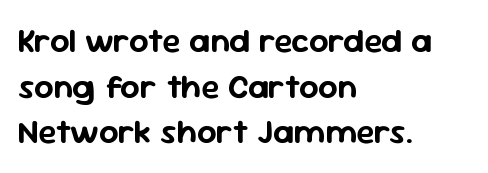
In terms of letterform style, serifs are entirely absent. These lines are set flush left with a ragged right edge. Baseline-to-baseline distance is the conventional proportion of letter height. Honestly, there is no underline to notice here at all. This sample uses an upright cut, with every glyph sitting square on the baseline.
